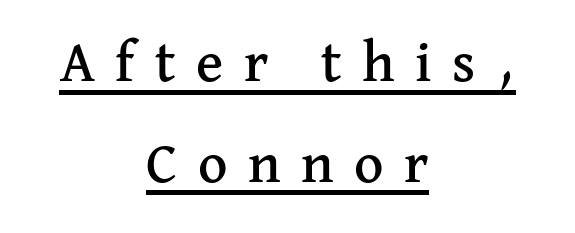
Unlike a clean sans, this face finishes its strokes with serifs. Neither beginnings nor endings align; midpoints do. The line texture is sparse and dotted thanks to wide tracking. Underlining? Definitely there. Do the characters align in a grid? No, the font is proportional. Every character sits straight up, as roman type does.
